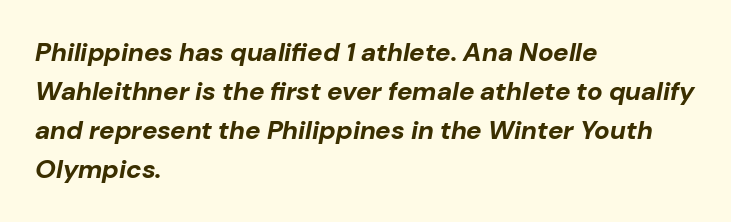
Rule under the text: the space is simply empty. How would I describe the line gaps? Plain and ordinary. Its strokes are broad and dark, the hallmark of bold type. The ragged edge is on the right, which tells us the setting is flush left. Glyph-to-glyph distance matches everyday printed text. When letters slant like this, we call the style italic.
